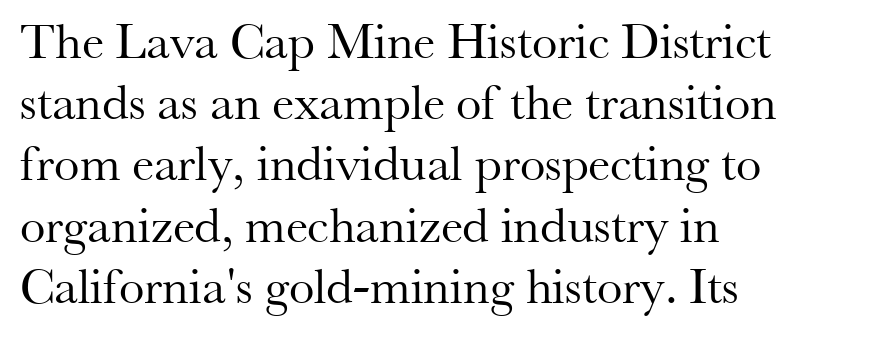
The image shows 51 px regular-weight serif type, upright; set left-aligned, line spacing 1.2x, normal letter spacing, not underlined; medium stroke contrast and a small x-height.
